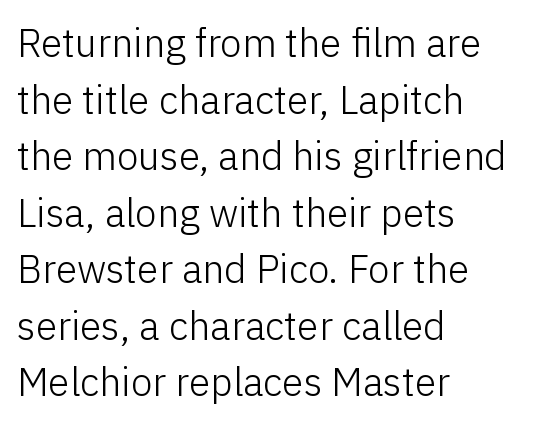
Q: Is the text bold? A: No.
Q: Is the text italic (slanted)? A: No, it is upright.
Q: Is the typeface a serif or a sans-serif typeface? A: Sans-serif.
Q: Is the text underlined? A: No.
Q: How is the paragraph aligned? A: Left-aligned.
Q: Is the spacing between letters normal or unusually wide? A: Normal.
Q: Is the spacing between lines tight, normal or loose? A: Normal.
Q: Width (condensed, normal, or wide)? A: Normal.
Q: Stroke contrast? A: Low.
Q: x-height? A: Medium.
Q: Monospaced? A: No.
